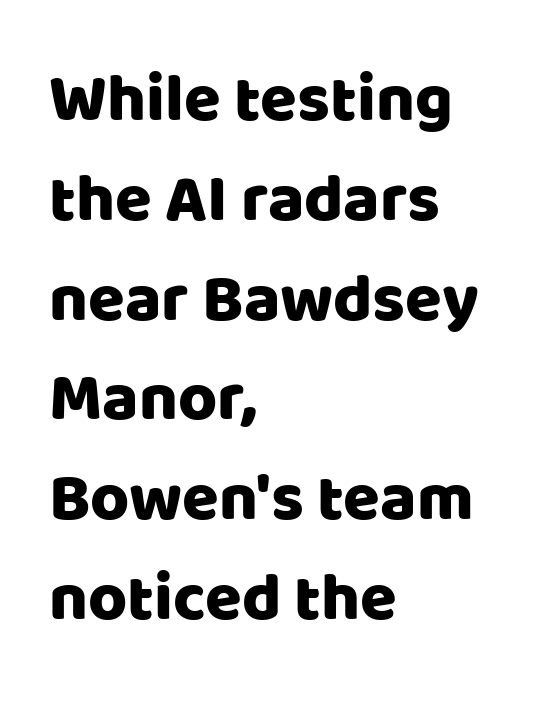
Horizontal bands of white between lines are of average thickness. These lines are rendered in a variable-pitch font. Spacing between characters is what you'd get straight out of the box. Does the copy run flush right? No — it runs flush left. Each letter's strokes conclude bluntly, with no projecting serifs.
